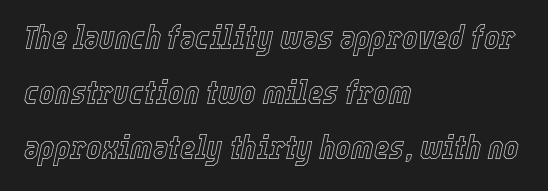
The image shows 33 px condensed type, italic (leaning right); set left-aligned, normal line spacing (1.67x), normal letter spacing, not underlined; a medium x-height.
